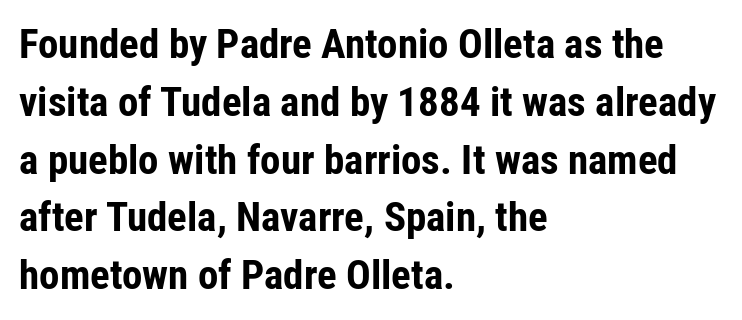
{"serif": "no", "italic": "no", "bold": "yes", "weight": "bold", "width": "condensed", "stroke_contrast": "low", "x_height": "medium", "monospaced": "no", "underline": "no", "align": "left", "line_spacing": "normal", "line_spacing_ratio": 1.41, "letter_spacing": "normal", "letter_spacing_em": 0.0, "glyph_px": 41}
